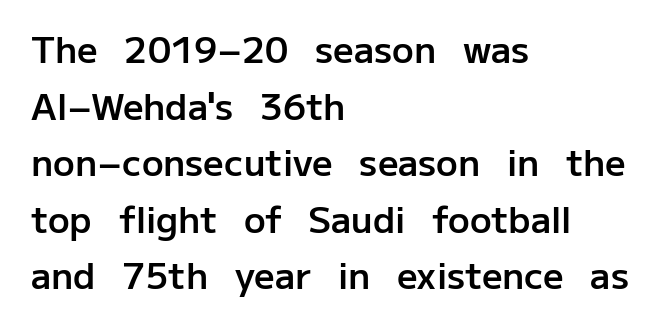
{"serif": "no", "italic": "no", "bold": "semi", "weight": "semibold", "width": "normal", "stroke_contrast": "low", "x_height": "medium", "monospaced": "no", "underline": "no", "align": "left", "line_spacing": "normal", "line_spacing_ratio": 1.57, "letter_spacing": "normal", "letter_spacing_em": 0.0, "glyph_px": 36}
